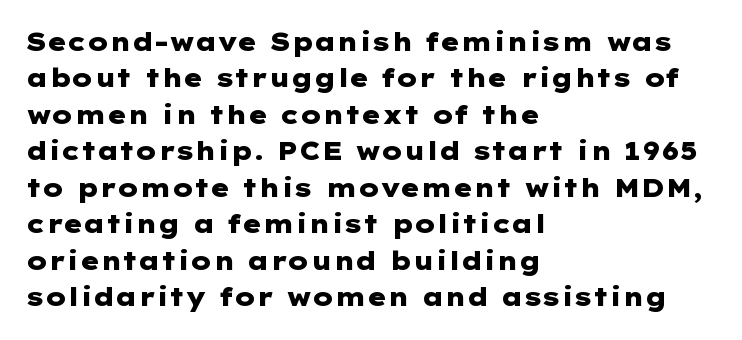
Q: Is the text bold? A: Yes.
Q: Is the text italic (slanted)? A: No, it is upright.
Q: Is the text underlined? A: No.
Q: How is the paragraph aligned? A: Left-aligned.
Q: Is the spacing between letters normal or unusually wide? A: Normal.
Q: Is the spacing between lines tight, normal or loose? A: Normal.
